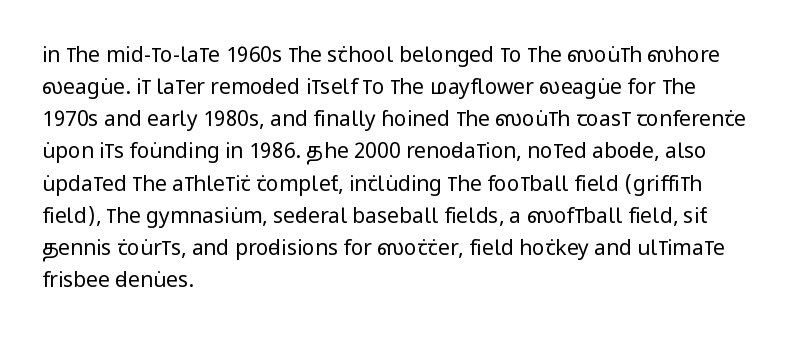
The image shows 21 px text type, upright; set left-aligned, normal line spacing (1.53x), normal letter spacing, not underlined.
